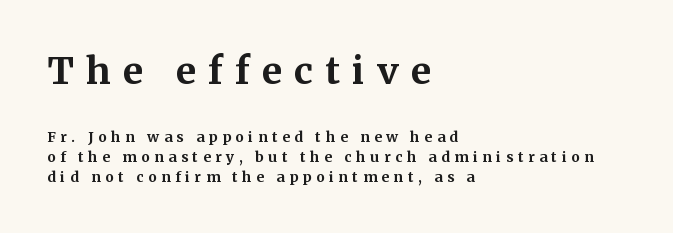
{"serif": "yes", "italic": "no", "bold": "yes", "weight": "bold", "width": "normal", "stroke_contrast": "medium", "x_height": "medium", "monospaced": "no", "underline": "no", "align": "left", "line_spacing": "normal", "line_spacing_ratio": 1.4, "letter_spacing": "wide", "letter_spacing_em": 0.33, "larger_block": "first", "size_ratio": 2.64, "glyph_px": 37}
